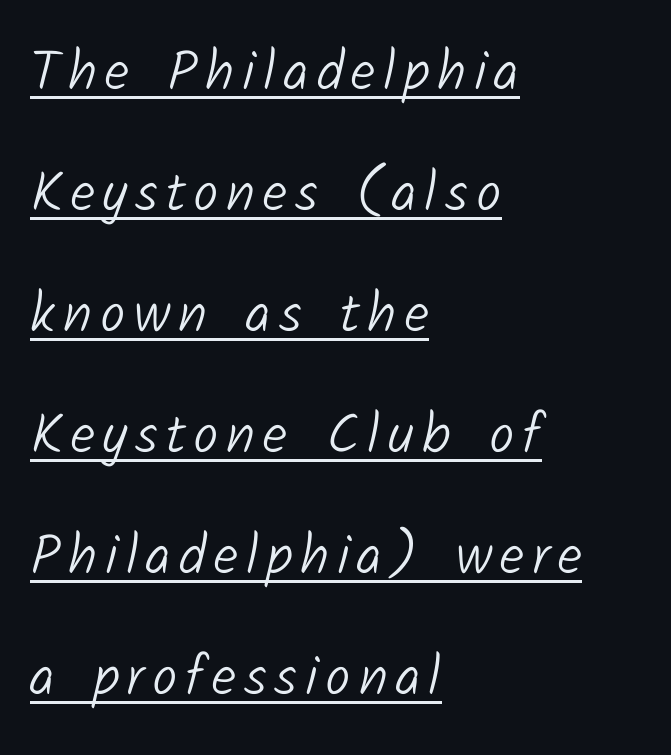
{"serif": "no", "bold": "no", "weight": "light", "width": "normal", "stroke_contrast": "low", "x_height": "medium", "monospaced": "no", "underline": "yes", "align": "left", "line_spacing": "loose", "line_spacing_ratio": 2.16, "glyph_px": 56}
